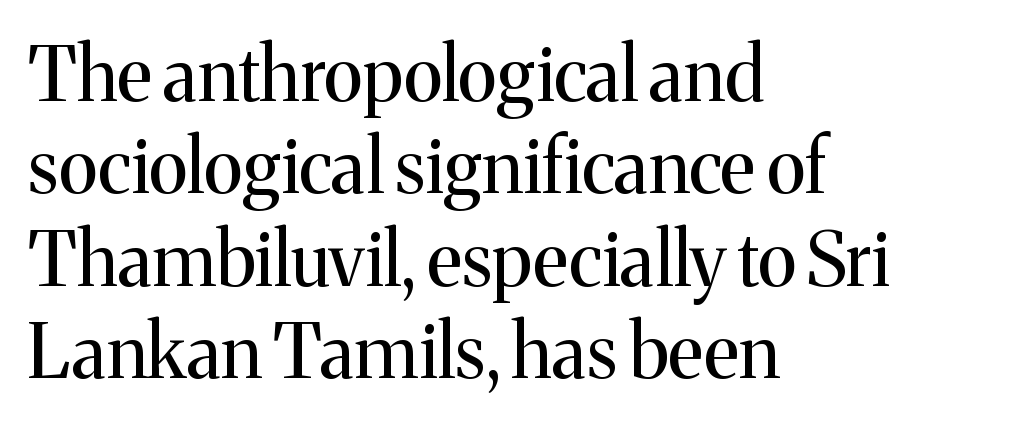
{"serif": "yes", "italic": "no", "bold": "no", "weight": "regular", "width": "normal", "stroke_contrast": "medium", "x_height": "medium", "monospaced": "no", "underline": "no", "align": "left", "line_spacing": "normal", "line_spacing_ratio": 1.25, "letter_spacing": "normal", "letter_spacing_em": 0.0, "glyph_px": 74}
